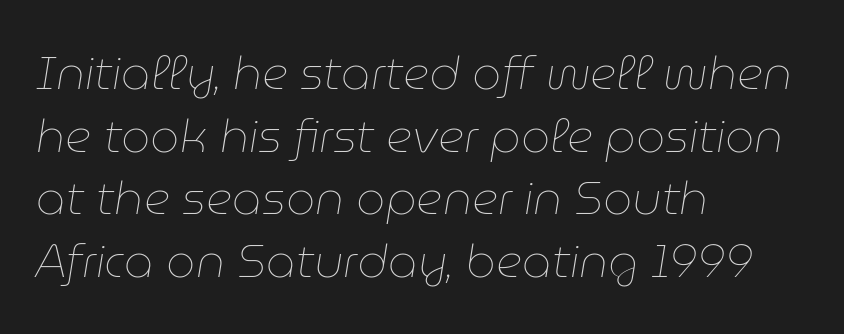
The image shows 46 px thin type, italic (leaning right); set left-aligned, normal line spacing (1.36x), normal letter spacing, not underlined; low stroke contrast and a medium x-height.
